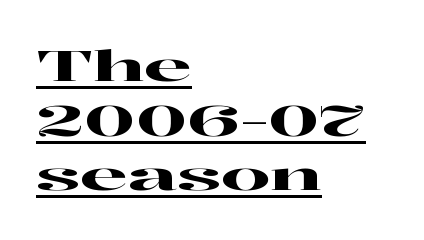
The image shows 43 px wide serif type, upright; set left-aligned, normal line spacing (1.27x), normal letter spacing, underlined; high stroke contrast and a medium x-height.
